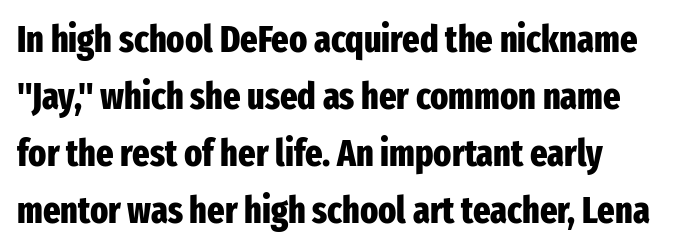
{"serif": "no", "italic": "no", "bold": "yes", "weight": "heavy", "width": "condensed", "stroke_contrast": "low", "x_height": "medium", "monospaced": "no", "underline": "no", "line_spacing": "normal", "line_spacing_ratio": 1.54, "letter_spacing": "normal", "letter_spacing_em": 0.0, "glyph_px": 37}
